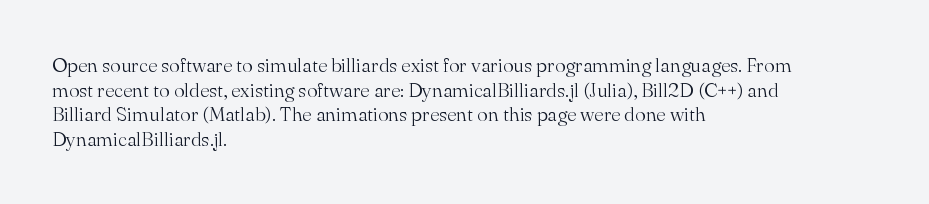
Q: Is the text bold? A: No.
Q: Is the text italic (slanted)? A: No, it is upright.
Q: Is the text underlined? A: No.
Q: How is the paragraph aligned? A: Left-aligned.
Q: Is the spacing between letters normal or unusually wide? A: Normal.
